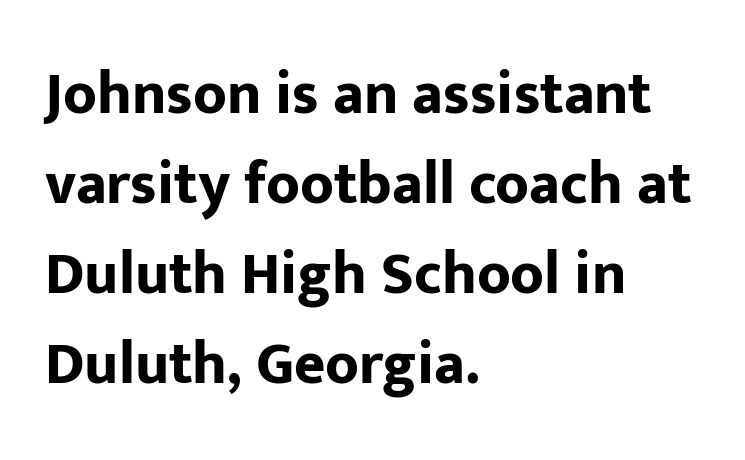
The baseline area is clear. Does the weight exceed regular? Yes, all the way to bold. No extra tracking has been applied to these lines. Is this a fixed-width face? No — the glyphs have proportional, varying widths.
